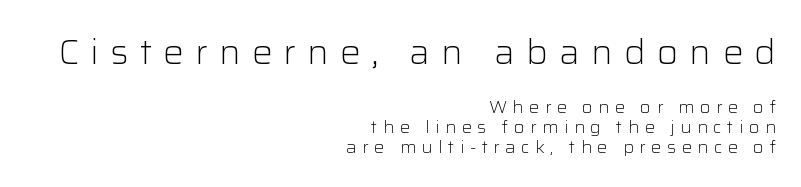
The image shows 34 px light sans-serif type, upright; set right-aligned, line spacing 1.19x, unusually wide letter spacing (+0.33 em), not underlined; the first (top) block is 2.0x larger; low stroke contrast and a medium x-height.
